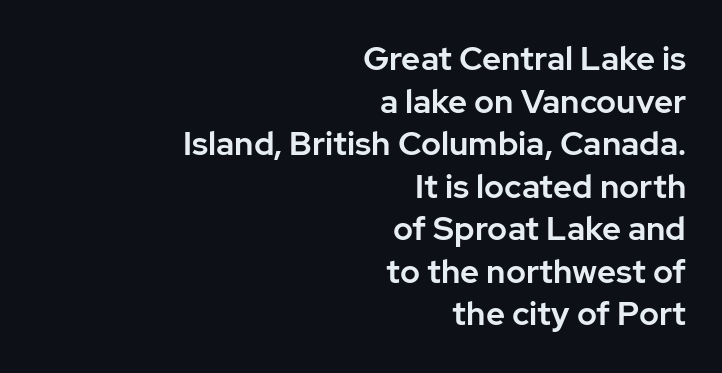
{"serif": "no", "italic": "no", "width": "normal", "stroke_contrast": "low", "x_height": "medium", "monospaced": "no", "underline": "no", "align": "right", "line_spacing": "normal", "line_spacing_ratio": 1.29, "letter_spacing": "normal", "letter_spacing_em": 0.0, "glyph_px": 33}
